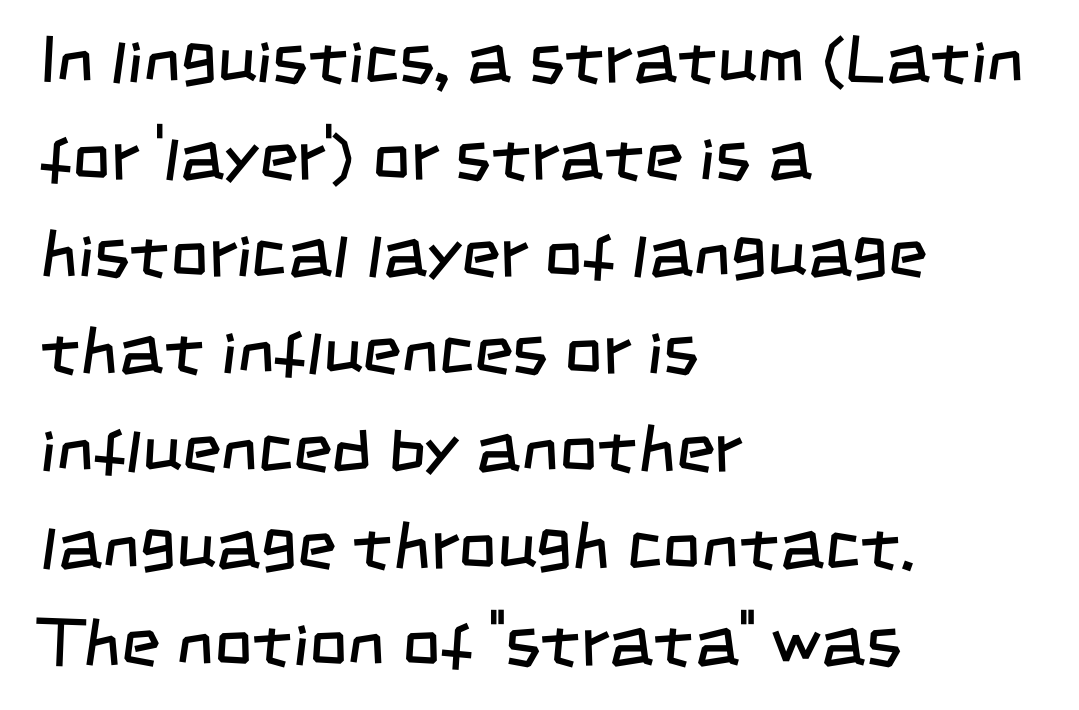
{"serif": "no", "bold": "no", "weight": "regular", "width": "condensed", "stroke_contrast": "low", "x_height": "large", "monospaced": "no", "underline": "no", "align": "left", "line_spacing": "normal", "line_spacing_ratio": 1.45, "letter_spacing": "normal", "letter_spacing_em": 0.0, "glyph_px": 67}
